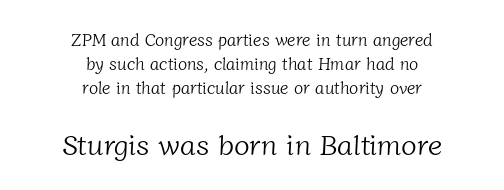
Is the type heavy? It reads as light-to-regular instead. Note: smaller setting up top, larger setting below. Check under the words: just untouched page. The designer went with a serif here, giving each stem small feet.
